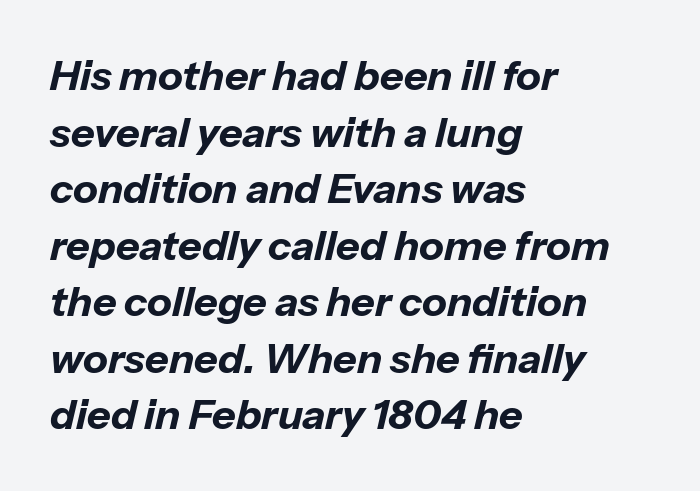
Observe the lean: these are italic letterforms. Is this a fixed-width face? No — the glyphs have proportional, varying widths. The words here are not underlined. Does extra space separate the letters? No, they use regular spacing.
